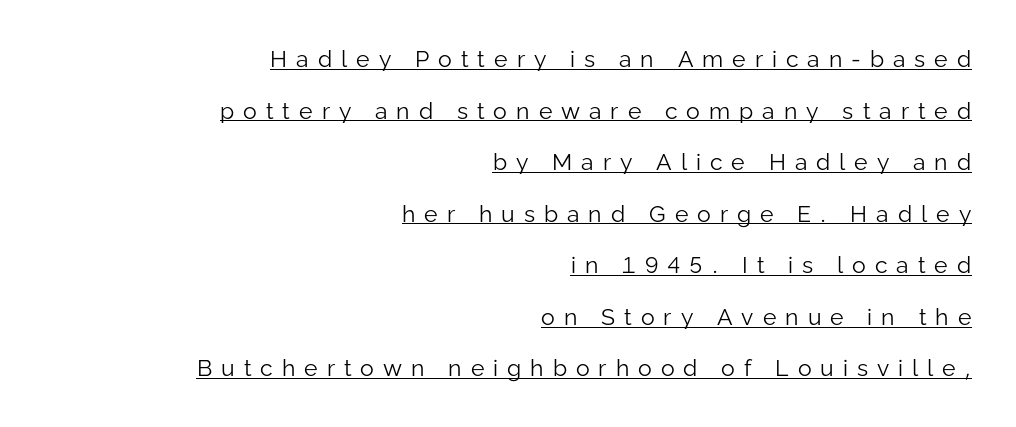
The image shows 23 px text type, upright; set right-aligned, loose line spacing (2.24x), unusually wide letter spacing (+0.39 em), underlined.
